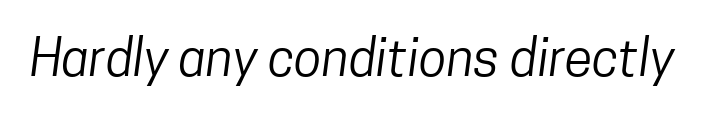
Q: Is the text bold? A: No.
Q: Is the typeface a serif or a sans-serif typeface? A: Sans-serif.
Q: Is the text underlined? A: No.
Q: Is the spacing between letters normal or unusually wide? A: Normal.
Q: Width (condensed, normal, or wide)? A: Condensed.
Q: Stroke contrast? A: Low.
Q: x-height? A: Medium.
Q: Monospaced? A: No.
